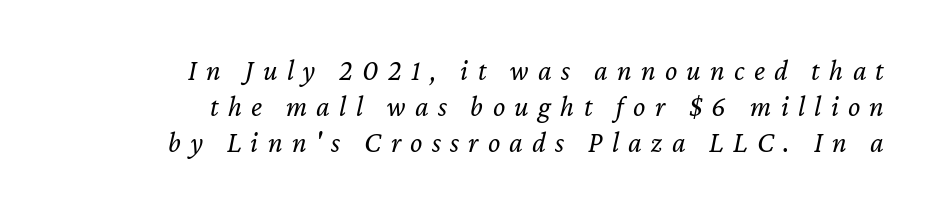
The image shows 29 px regular-weight type, italic (leaning right); set right-aligned, normal line spacing (1.25x), unusually wide letter spacing (+0.32 em), not underlined; low stroke contrast and a medium x-height.
